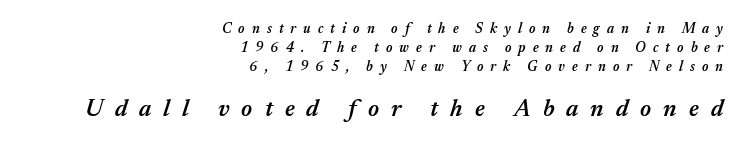
The image shows 24 px text type, italic (leaning right); set right-aligned, normal line spacing (1.36x), unusually wide letter spacing (+0.5 em), not underlined; the second (bottom) block is 1.71x larger.
